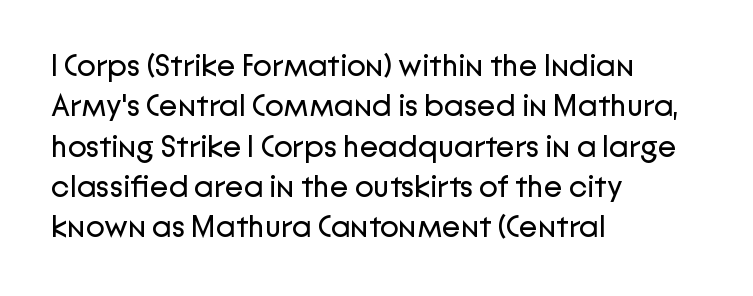
Q: Is the text bold? A: No.
Q: Is the text italic (slanted)? A: No, it is upright.
Q: Is the typeface a serif or a sans-serif typeface? A: Sans-serif.
Q: Is the text underlined? A: No.
Q: How is the paragraph aligned? A: Left-aligned.
Q: Is the spacing between letters normal or unusually wide? A: Normal.
Q: Is the spacing between lines tight, normal or loose? A: Normal.
Q: Width (condensed, normal, or wide)? A: Normal.
Q: Stroke contrast? A: Low.
Q: x-height? A: Medium.
Q: Monospaced? A: No.
